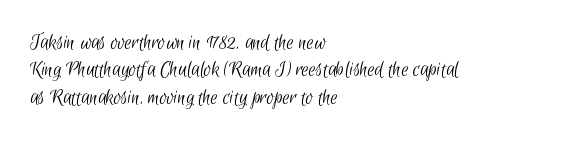
The image shows 22 px text type; set left-aligned, line spacing 1.24x, normal letter spacing, not underlined.
